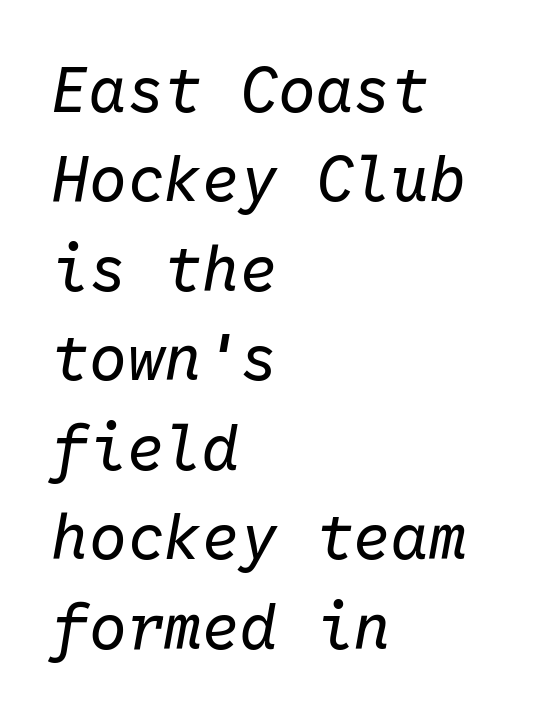
What stands out about the letter spacing? Nothing — it is the standard amount. Summary of vertical rhythm: regular, with standard interline spacing. Every character here occupies the same horizontal width, giving the sample a typewriter-like rhythm. Any mark beneath the type? The region is blank. A light-to-regular cut is what we see here.
